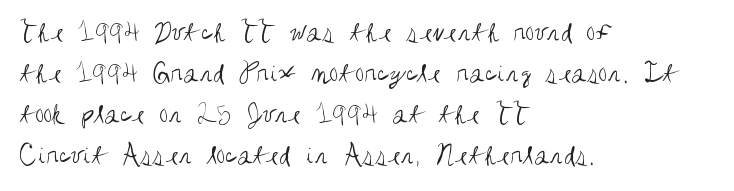
{"serif": "no", "bold": "no", "weight": "regular", "width": "condensed", "stroke_contrast": "medium", "x_height": "large", "monospaced": "no", "underline": "no", "align": "left", "line_spacing": "normal", "line_spacing_ratio": 1.41, "letter_spacing": "normal", "letter_spacing_em": 0.0, "glyph_px": 29}
